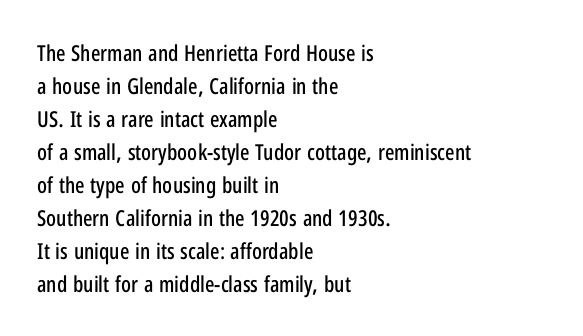
A clean baseline with only descenders dipping below it. Standard letterfit; no display-style spreading of the glyphs. Notice how descenders clear the ascenders below comfortably — that's standard leading. It's the straight-up-and-down kind of type. Does the copy run flush right? No — it runs flush left.
